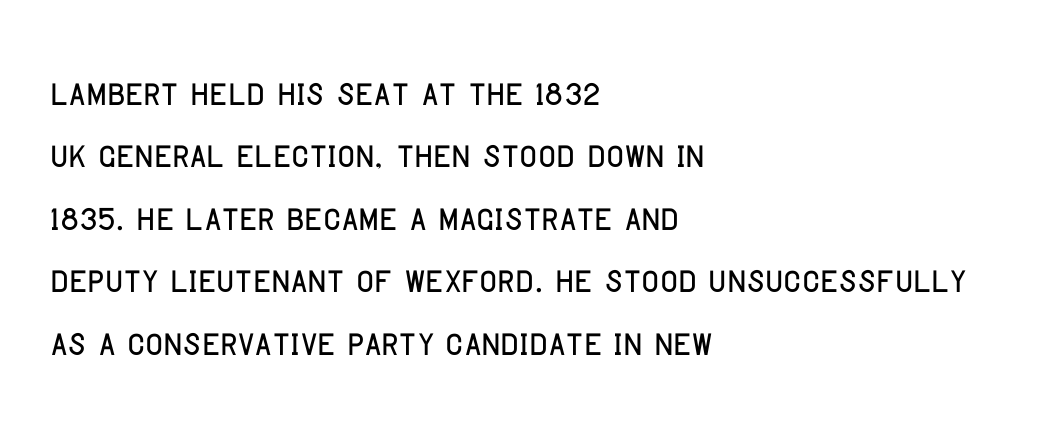
Q: Is the text italic (slanted)? A: No, it is upright.
Q: Is the typeface a serif or a sans-serif typeface? A: Sans-serif.
Q: Is the text underlined? A: No.
Q: How is the paragraph aligned? A: Left-aligned.
Q: Is the spacing between letters normal or unusually wide? A: Normal.
Q: Is the spacing between lines tight, normal or loose? A: Normal.
Q: Width (condensed, normal, or wide)? A: Condensed.
Q: Stroke contrast? A: Low.
Q: x-height? A: Large.
Q: Monospaced? A: No.
